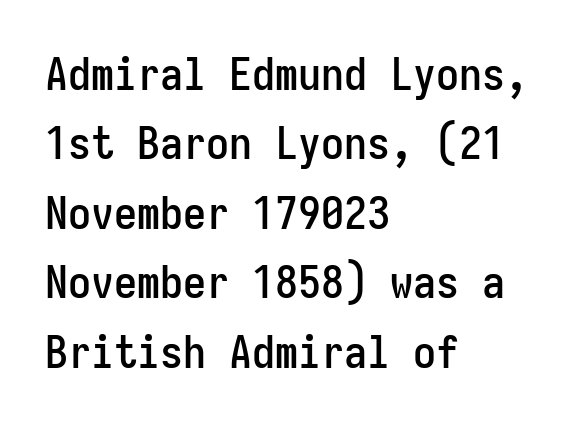
Q: Is the text italic (slanted)? A: No, it is upright.
Q: Is the typeface a serif or a sans-serif typeface? A: Sans-serif.
Q: Is the text underlined? A: No.
Q: How is the paragraph aligned? A: Left-aligned.
Q: Is the spacing between letters normal or unusually wide? A: Normal.
Q: Is the spacing between lines tight, normal or loose? A: Normal.
Q: Width (condensed, normal, or wide)? A: Condensed.
Q: Stroke contrast? A: Low.
Q: x-height? A: Medium.
Q: Monospaced? A: Yes.
